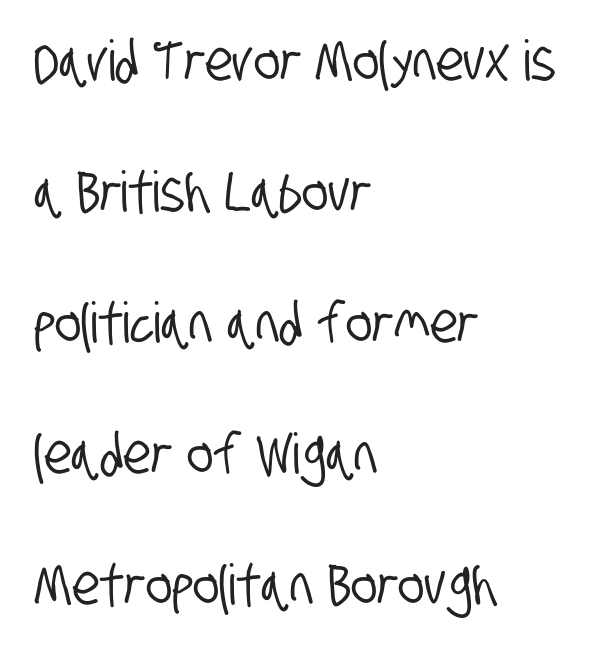
Q: Is the typeface a serif or a sans-serif typeface? A: Sans-serif.
Q: Is the text underlined? A: No.
Q: How is the paragraph aligned? A: Left-aligned.
Q: Is the spacing between letters normal or unusually wide? A: Normal.
Q: Is the spacing between lines tight, normal or loose? A: Loose.
Q: Width (condensed, normal, or wide)? A: Condensed.
Q: Stroke contrast? A: Low.
Q: x-height? A: Large.
Q: Monospaced? A: No.
